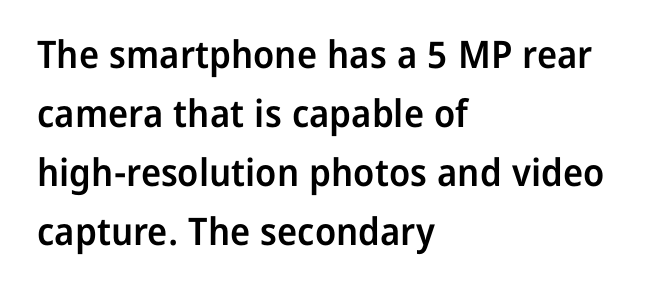
The image shows 38 px semibold sans-serif type, upright; set left-aligned, normal line spacing (1.55x), normal letter spacing, not underlined; low stroke contrast and a medium x-height.
